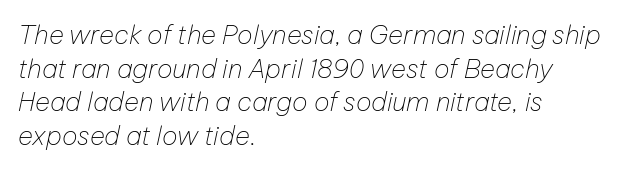
{"italic": "yes", "lean": "right", "slant_degrees": 12, "bold": "no", "underline": "no", "align": "left", "line_spacing": "normal", "line_spacing_ratio": 1.29, "letter_spacing": "normal", "letter_spacing_em": 0.0, "glyph_px": 26}
